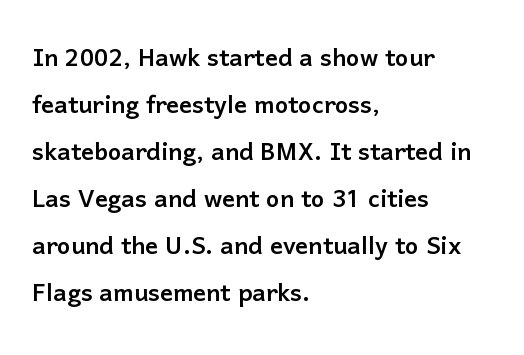
Q: Is the text italic (slanted)? A: No, it is upright.
Q: Is the typeface a serif or a sans-serif typeface? A: Sans-serif.
Q: Is the text underlined? A: No.
Q: How is the paragraph aligned? A: Left-aligned.
Q: Is the spacing between letters normal or unusually wide? A: Normal.
Q: Is the spacing between lines tight, normal or loose? A: Normal.
Q: Width (condensed, normal, or wide)? A: Normal.
Q: Stroke contrast? A: Low.
Q: x-height? A: Medium.
Q: Monospaced? A: No.
